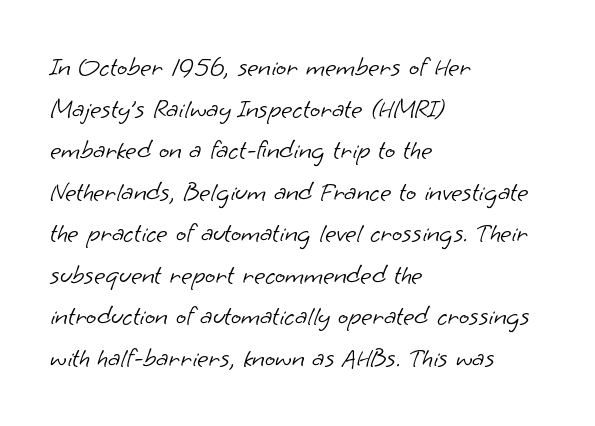
{"bold": "no", "underline": "no", "align": "left", "line_spacing": "normal", "line_spacing_ratio": 1.54, "letter_spacing": "normal", "letter_spacing_em": 0.0, "glyph_px": 27}
